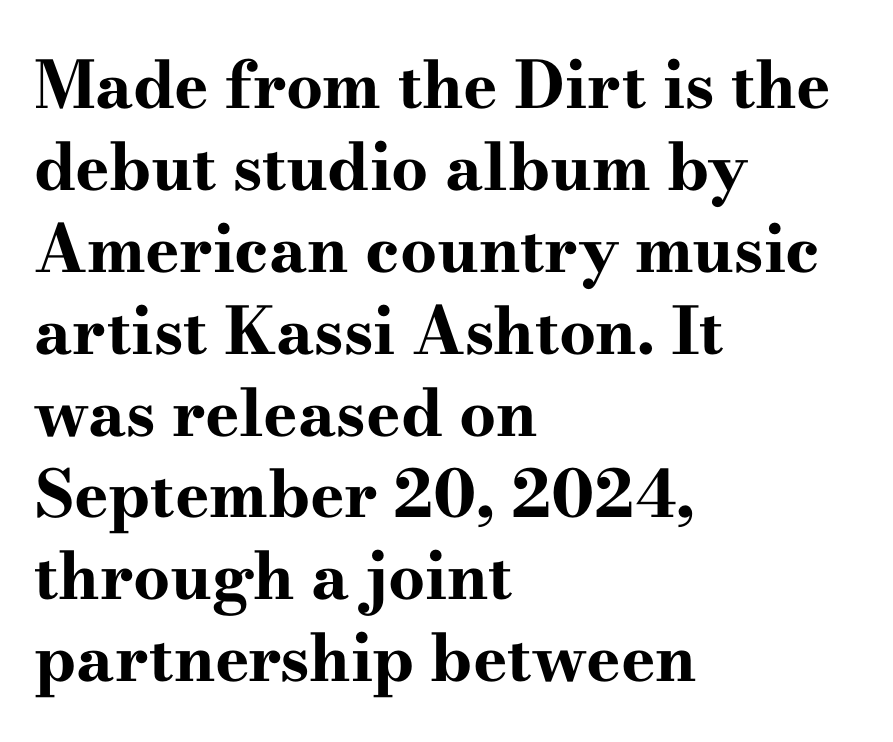
The image shows 65 px bold, wide serif type, upright; set left-aligned, normal line spacing (1.26x), normal letter spacing, not underlined; high stroke contrast and a small x-height.
